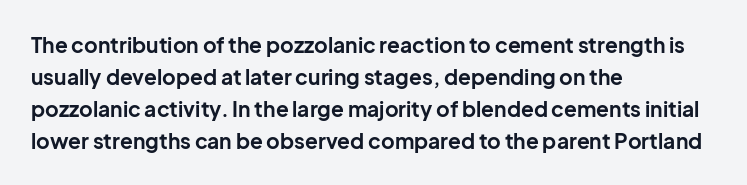
{"italic": "no", "bold": "yes", "underline": "no", "align": "left", "line_spacing": "normal", "line_spacing_ratio": 1.52, "letter_spacing": "normal", "letter_spacing_em": 0.0, "glyph_px": 21}
